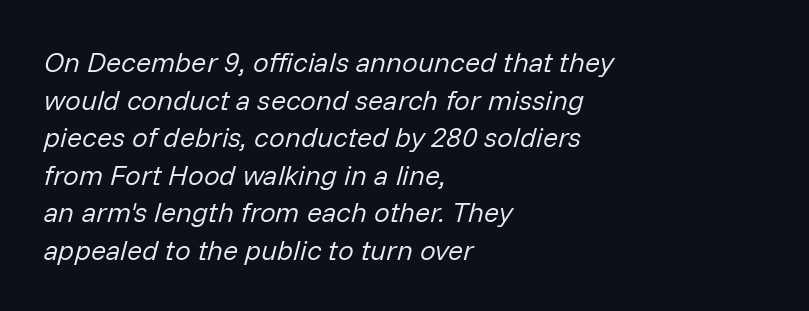
{"italic": "yes", "lean": "right", "slant_degrees": 14, "bold": "no", "weight": "regular", "width": "normal", "stroke_contrast": "low", "x_height": "medium", "monospaced": "no", "underline": "no", "align": "left", "line_spacing": "normal", "line_spacing_ratio": 1.34, "letter_spacing": "normal", "letter_spacing_em": 0.0, "glyph_px": 28}
